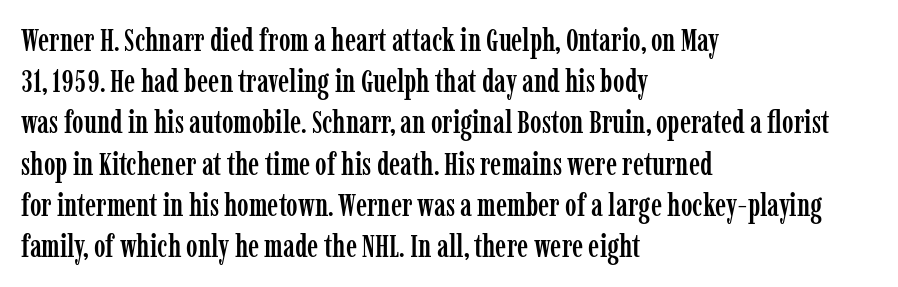
Interline gaps are of average width in this sample. What stands out about the letter spacing? Nothing — it is the standard amount. Just letters on the line, the space beneath them empty. The letters advance in unequal steps, a hallmark of proportional type. Tall strokes in this sample are plumb rather than angled. Is the block centered? No — it sits flush against the left margin.
